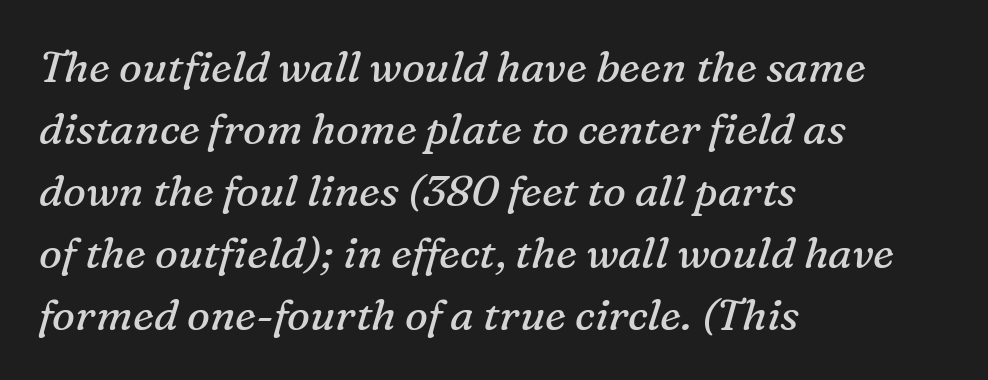
Q: Is the text bold? A: No.
Q: Is the text italic (slanted)? A: Yes, it leans right by about 16 degrees.
Q: Is the typeface a serif or a sans-serif typeface? A: Serif.
Q: Is the text underlined? A: No.
Q: How is the paragraph aligned? A: Left-aligned.
Q: Is the spacing between letters normal or unusually wide? A: Normal.
Q: Is the spacing between lines tight, normal or loose? A: Normal.
Q: Width (condensed, normal, or wide)? A: Normal.
Q: Stroke contrast? A: Medium.
Q: x-height? A: Medium.
Q: Monospaced? A: No.
